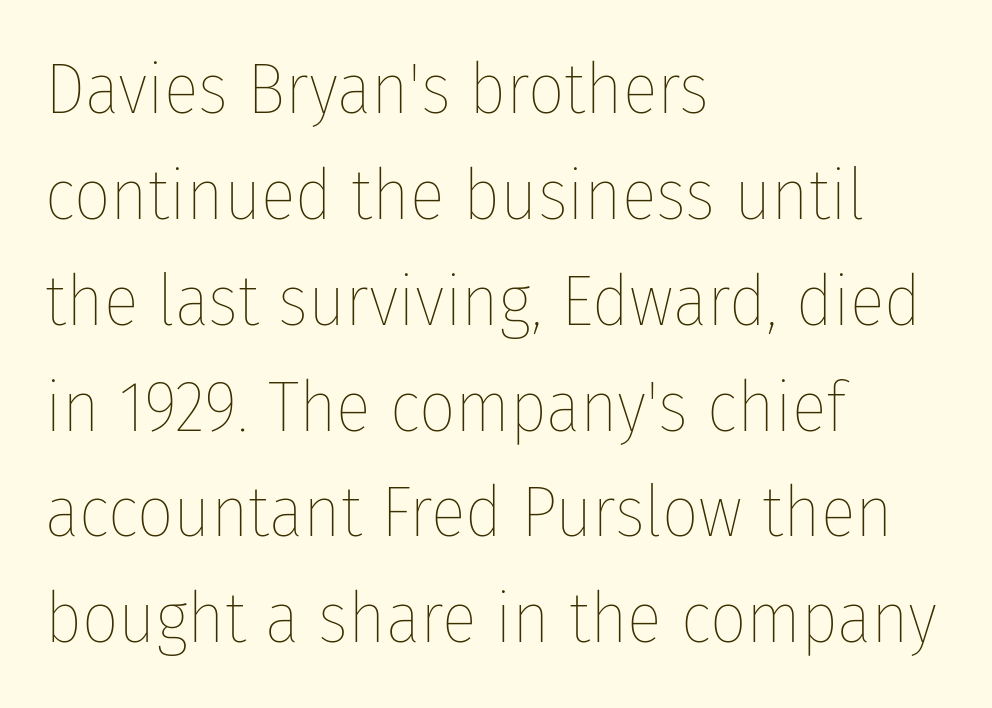
The image shows 72 px thin, condensed type, upright; set left-aligned, normal line spacing (1.47x), normal letter spacing, not underlined; low stroke contrast and a medium x-height.
